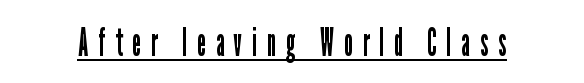
{"serif": "no", "italic": "no", "bold": "no", "weight": "regular", "width": "condensed", "stroke_contrast": "low", "x_height": "medium", "monospaced": "no", "underline": "yes", "letter_spacing": "wide", "letter_spacing_em": 0.25, "glyph_px": 40}
